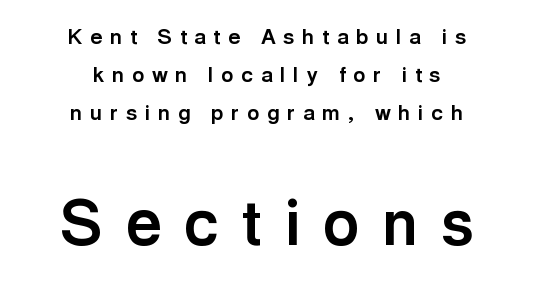
The image shows 62 px bold sans-serif type, upright; set centered, line spacing 1.82x, unusually wide letter spacing (+0.37 em), not underlined; the second (bottom) block is 2.95x larger; a medium x-height.
